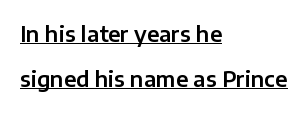
The paragraph shown leans on its left margin. This rendering features underlined lettering. The specimen reads as upright at a glance. Regarding leading, the lines here are spaced well apart. Standard letterfit; no display-style spreading of the glyphs.
